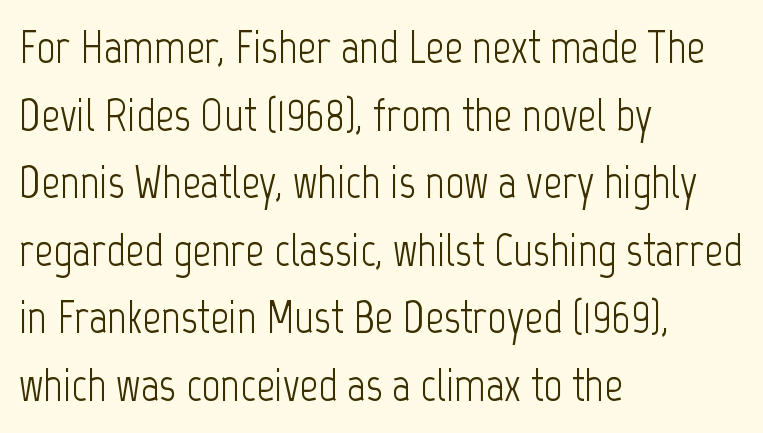
The image shows 46 px light, condensed sans-serif type, upright; set left-aligned, normal line spacing (1.47x), normal letter spacing, not underlined; low stroke contrast and a medium x-height.
